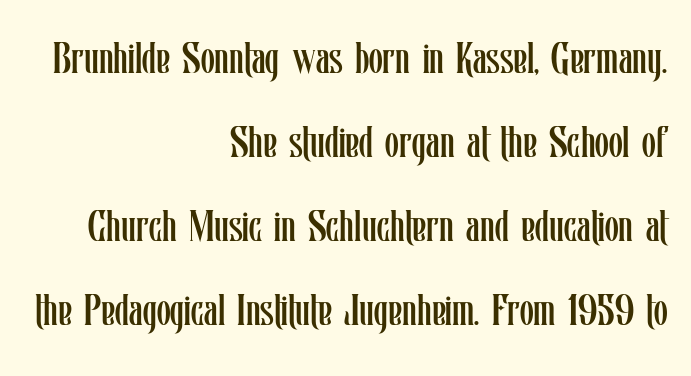
This sample has the flowing, uneven cadence of proportional lettering. Descender tails drop into unmarked territory. What stands out about the letter spacing? Nothing — it is the standard amount. Is this a heavy cut? Hardly; it is regular or lighter. The ragged edge is on the left, which tells us the setting is flush right. In terms of posture, this sample is upright.
